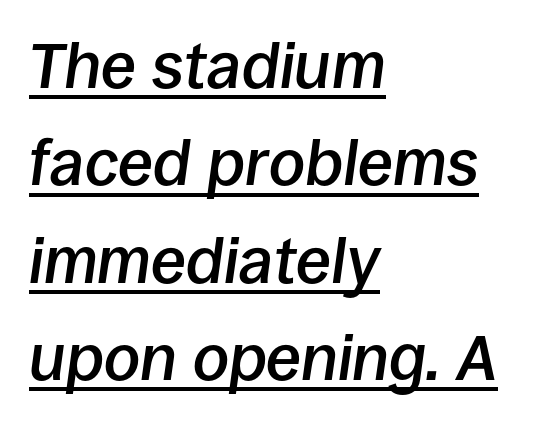
A fair bit of extra ink — the face is semibold, not bold. The face used here is rendered with its standard letterfit. Does the lettering tilt? It does — this is italic. Varying glyph widths throughout — classic text-font behaviour. Baseline-to-baseline distance is the conventional proportion of letter height.
